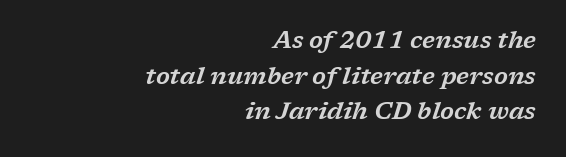
{"italic": "yes", "lean": "right", "slant_degrees": 17, "underline": "no", "align": "right", "line_spacing": "normal", "line_spacing_ratio": 1.48, "letter_spacing": "normal", "letter_spacing_em": 0.0, "glyph_px": 24}
